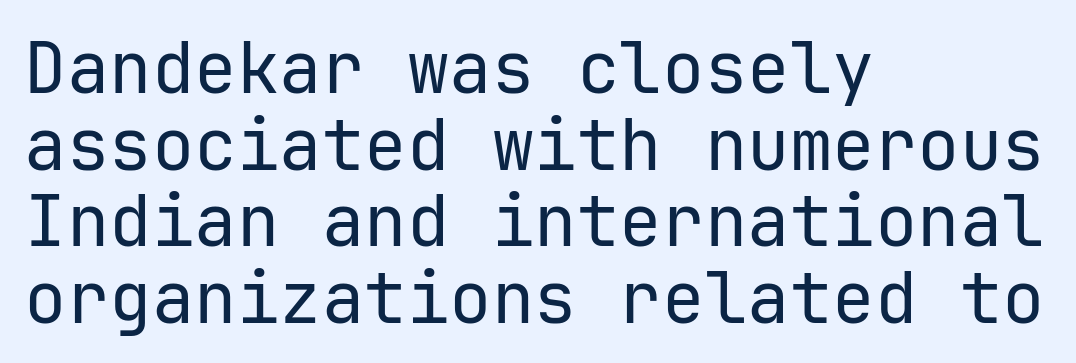
{"serif": "no", "italic": "no", "bold": "no", "weight": "regular", "width": "normal", "stroke_contrast": "low", "x_height": "medium", "underline": "no", "align": "left", "line_spacing": "tight", "line_spacing_ratio": 1.08, "letter_spacing": "normal", "letter_spacing_em": 0.0, "glyph_px": 71}
